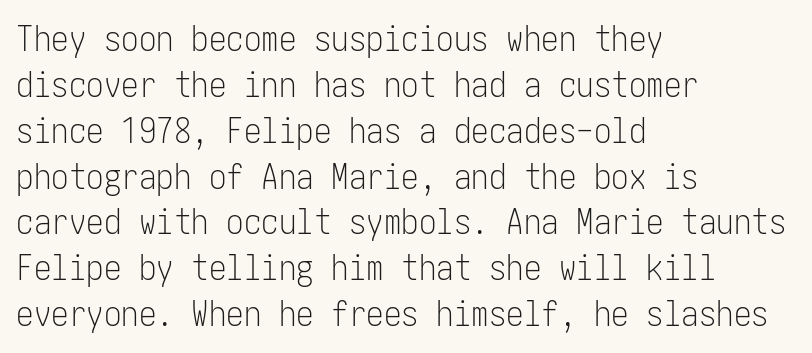
Q: Is the text bold? A: No.
Q: Is the text italic (slanted)? A: No, it is upright.
Q: Is the typeface a serif or a sans-serif typeface? A: Sans-serif.
Q: Is the text underlined? A: No.
Q: How is the paragraph aligned? A: Left-aligned.
Q: Is the spacing between letters normal or unusually wide? A: Normal.
Q: Is the spacing between lines tight, normal or loose? A: Normal.
Q: Width (condensed, normal, or wide)? A: Condensed.
Q: Stroke contrast? A: Low.
Q: x-height? A: Medium.
